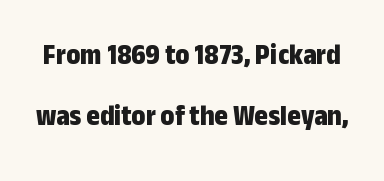
The image shows 29 px bold, condensed sans-serif type, upright; set loose line spacing (2.1x), normal letter spacing, not underlined; low stroke contrast and a medium x-height.
